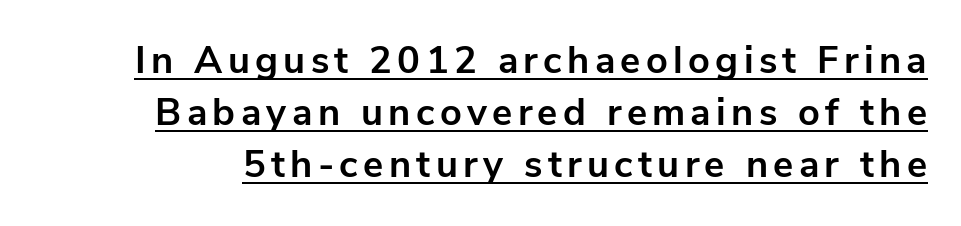
These lines are composed in type without serifs. You'd pick this weight for a headline — it's a proper bold. Compared with undecorated copy, this sample adds a rule below the words. The letters stand straight up with perfectly vertical stems.
